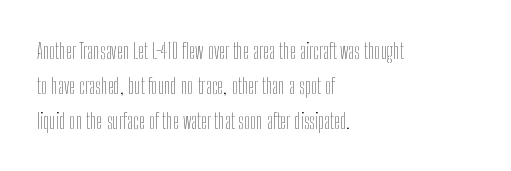
All the whitespace from short lines collects on the right. No extra tracking has been applied to these lines. Characters remain perfectly vertical along every line. The space beneath each line is pristine and unruled. Vertical stems look standard width or narrower in stroke.
